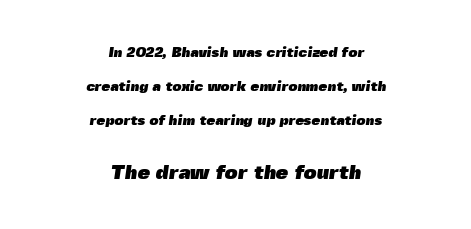
Vertical spacing — loose. Compared with typical body copy, the letter spacing here is the same. Visually the block forms a symmetrical silhouette, jagged on both flanks. Heavy, bold letterforms. Has an underline been added? It has not.
